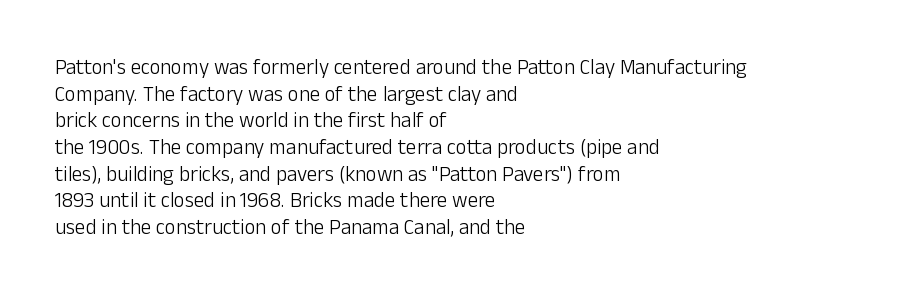
{"italic": "no", "bold": "no", "underline": "no", "align": "left", "line_spacing": "normal", "line_spacing_ratio": 1.27, "letter_spacing": "normal", "letter_spacing_em": 0.0, "glyph_px": 21}
